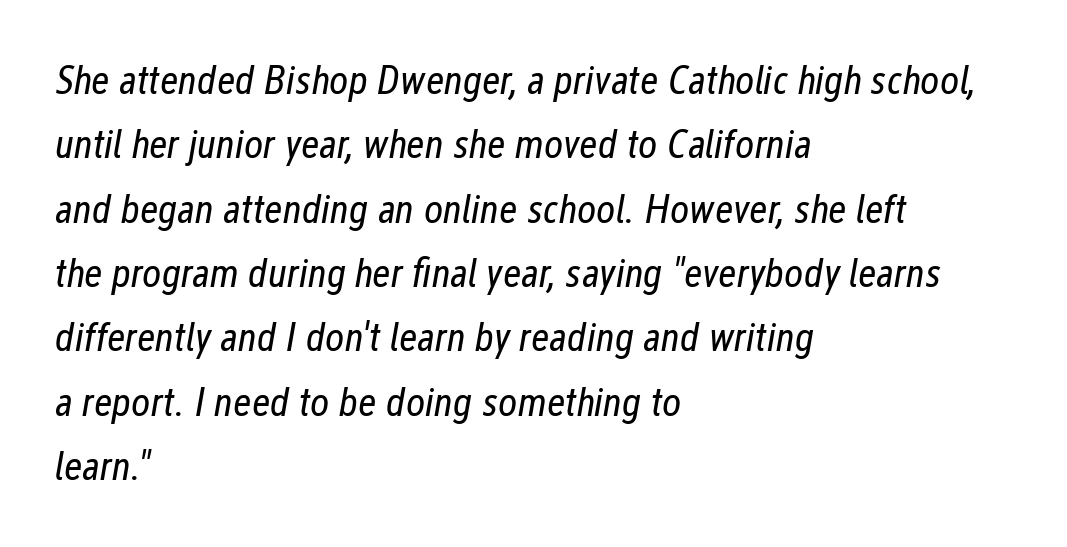
Quick note: interline space is typical. These glyphs show unthickened strokes, regular width or finer. There is no visible air inserted between adjacent glyphs. The letters advance in unequal steps, a hallmark of proportional type.
